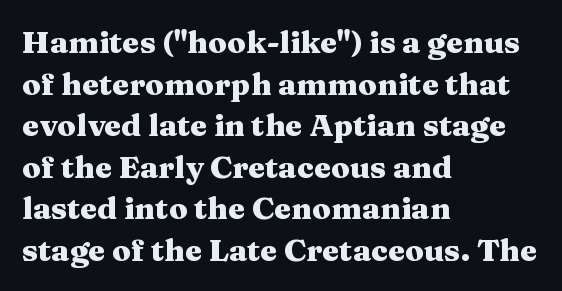
The image shows 31 px heavy, wide serif type, upright; set left-aligned, normal line spacing (1.34x), normal letter spacing, not underlined; medium stroke contrast and a medium x-height.
